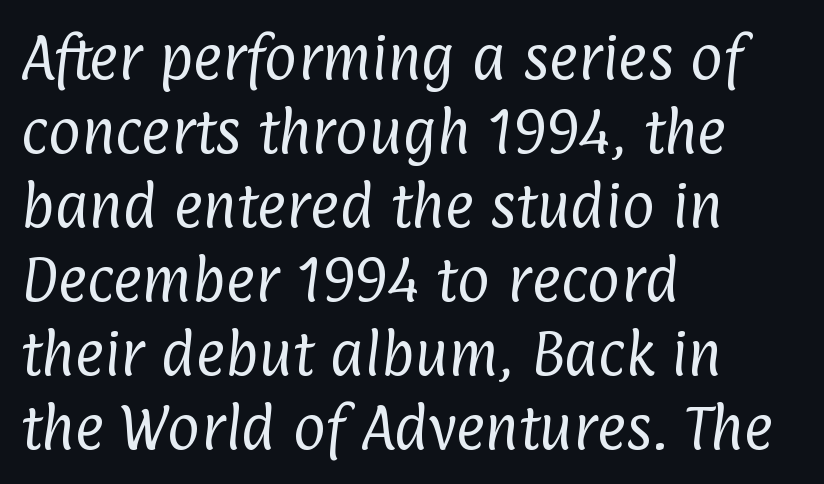
Q: Is the text bold? A: No.
Q: Is the typeface a serif or a sans-serif typeface? A: Sans-serif.
Q: Is the text underlined? A: No.
Q: How is the paragraph aligned? A: Left-aligned.
Q: Is the spacing between letters normal or unusually wide? A: Normal.
Q: Is the spacing between lines tight, normal or loose? A: Normal.
Q: Width (condensed, normal, or wide)? A: Condensed.
Q: Stroke contrast? A: Low.
Q: x-height? A: Medium.
Q: Monospaced? A: No.
